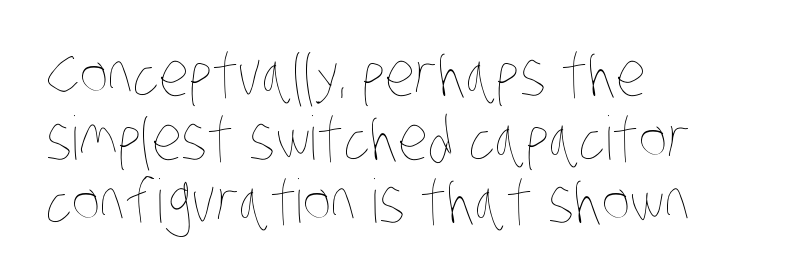
Q: Is the text bold? A: No.
Q: Is the text underlined? A: No.
Q: How is the paragraph aligned? A: Left-aligned.
Q: Is the spacing between letters normal or unusually wide? A: Normal.
Q: Is the spacing between lines tight, normal or loose? A: Tight.
Q: Width (condensed, normal, or wide)? A: Condensed.
Q: Stroke contrast? A: Low.
Q: x-height? A: Large.
Q: Monospaced? A: No.
